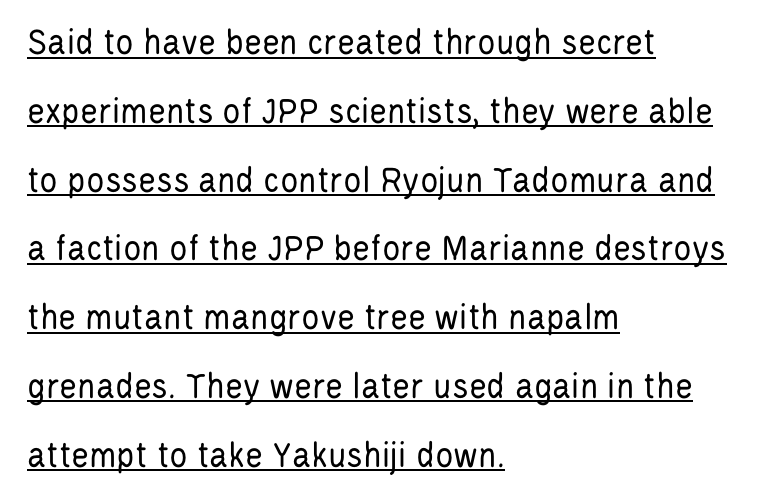
This reads as an unemphasized weight, regular at the heaviest. Casual observation: everything's shoved over to the left. These lines keep a tight, regular rhythm from letter to letter. Varying glyph widths throughout — classic text-font behaviour. This sample uses an upright cut, with every glyph sitting square on the baseline.
